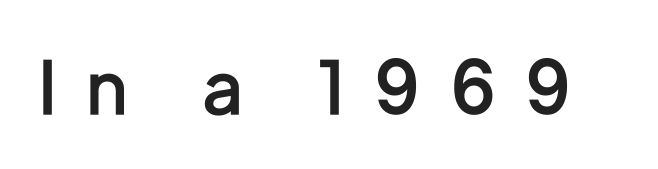
The image shows 72 px semibold, condensed sans-serif type, upright; set unusually wide letter spacing (+0.43 em), not underlined; low stroke contrast and a medium x-height.
